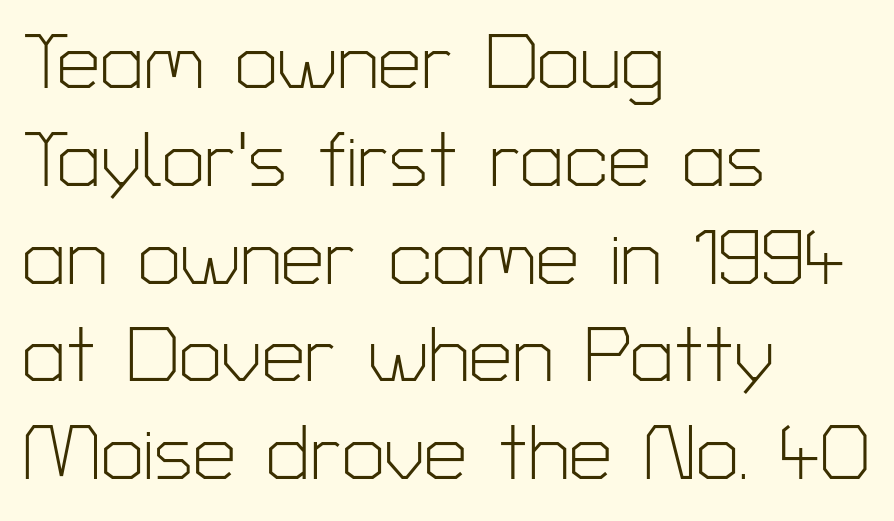
A bare baseline throughout the passage. Regarding serifs, this sample does without them. Counters stay open thanks to moderate or lighter strokes. Leftover space on each line is placed entirely after the last word. Every character sits straight up, as roman type does. Varying glyph widths throughout — classic text-font behaviour.
